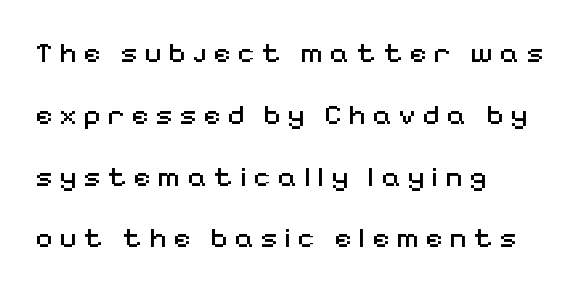
Characters remain perfectly vertical along every line. The passage shown is typeset with a sans-serif family. The rendering inserts visible extra space after every character. The glyphs are unaccompanied by any horizontal stroke below them.
